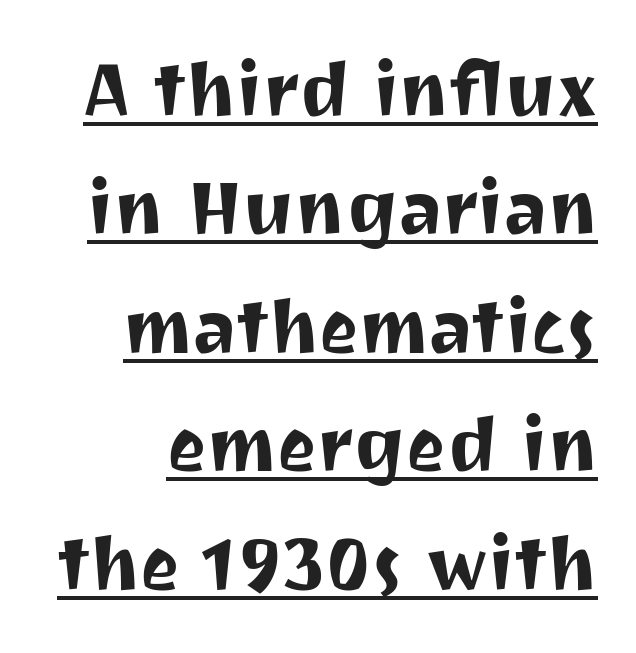
These lines keep a tight, regular rhythm from letter to letter. In terms of letterform style, serifs are entirely absent. You could not count columns in this text — the font is proportionally spaced. Compared with a flush-left layout, this one pins lines to the opposite, right side. Notice how descenders clear the ascenders below comfortably — that's standard leading.
